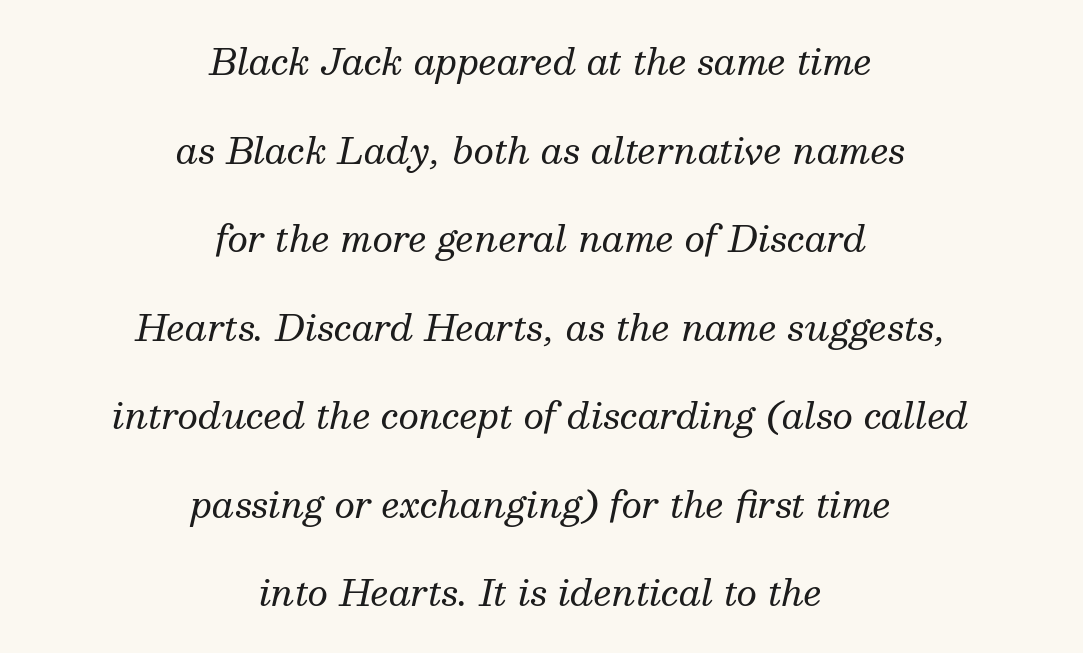
{"serif": "yes", "italic": "yes", "lean": "right", "slant_degrees": 13, "bold": "no", "weight": "regular", "width": "normal", "stroke_contrast": "medium", "x_height": "medium", "monospaced": "no", "underline": "no", "align": "center", "line_spacing": "loose", "line_spacing_ratio": 2.46, "letter_spacing": "normal", "letter_spacing_em": 0.0, "glyph_px": 36}
